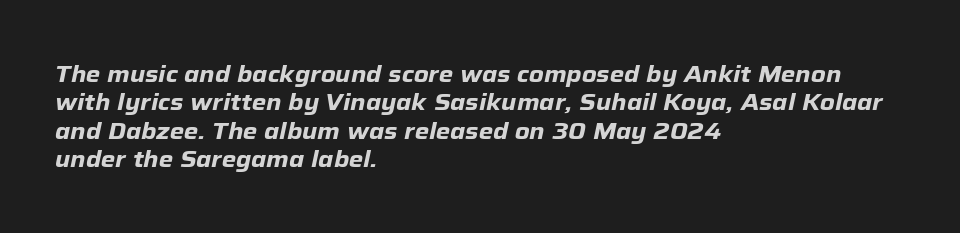
Letters rest on an invisible, unmarked baseline. Notice how the stems are inclined rather than vertical — that's the hallmark of italics. Compared with a centered layout, this one pins lines to the left instead. Caption: bold face, heavy strokes. Words appear dense and cohesive because spacing is normal.
